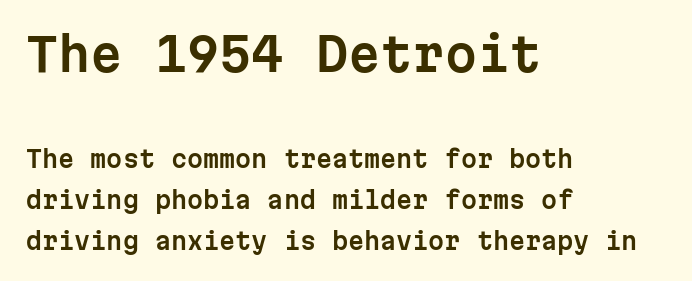
Q: Is the text italic (slanted)? A: No, it is upright.
Q: Is the typeface a serif or a sans-serif typeface? A: Sans-serif.
Q: Is the text underlined? A: No.
Q: How is the paragraph aligned? A: Left-aligned.
Q: Is the spacing between letters normal or unusually wide? A: Normal.
Q: Which block of text is set in a larger size, the first (top) or the second (bottom)? A: The first (top) one.
Q: Width (condensed, normal, or wide)? A: Normal.
Q: Stroke contrast? A: Low.
Q: x-height? A: Medium.
Q: Monospaced? A: Yes.
